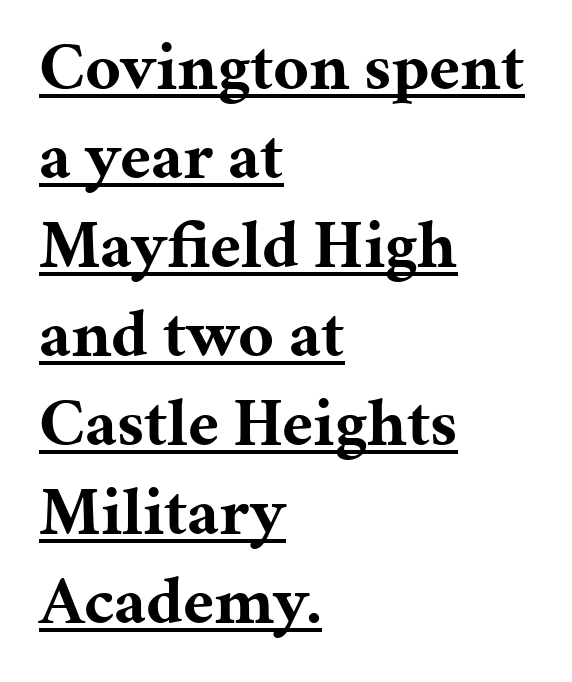
The image shows 68 px bold serif type, upright; set left-aligned, normal line spacing (1.31x), normal letter spacing, underlined; medium stroke contrast and a medium x-height.
